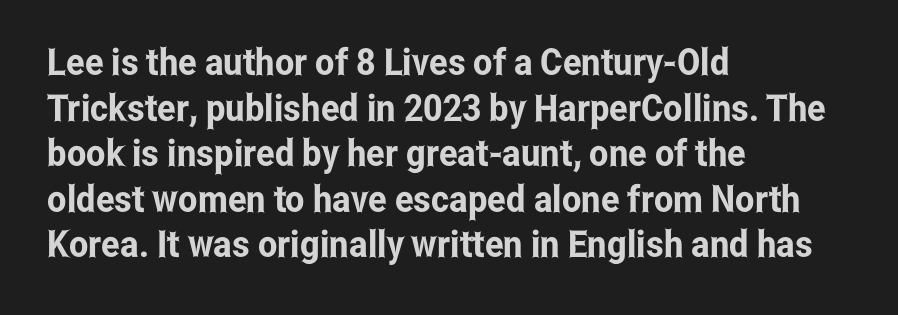
Q: Is the text italic (slanted)? A: No, it is upright.
Q: Is the typeface a serif or a sans-serif typeface? A: Sans-serif.
Q: Is the text underlined? A: No.
Q: How is the paragraph aligned? A: Left-aligned.
Q: Is the spacing between letters normal or unusually wide? A: Normal.
Q: Width (condensed, normal, or wide)? A: Condensed.
Q: Stroke contrast? A: Low.
Q: x-height? A: Medium.
Q: Monospaced? A: No.
